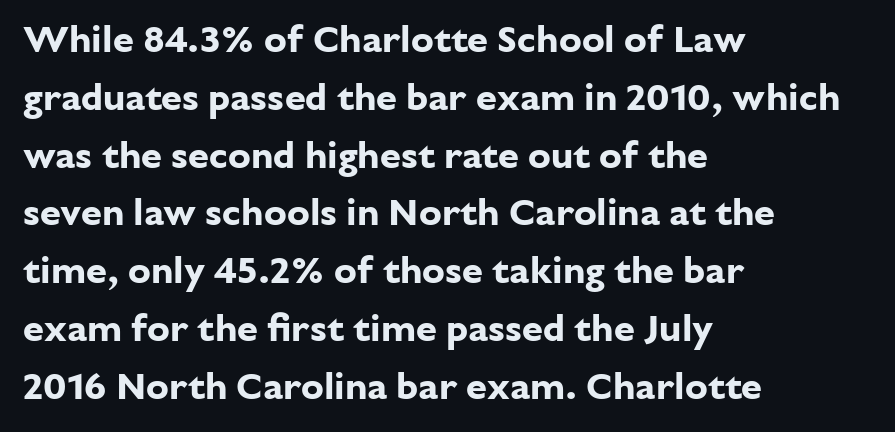
Q: Is the text bold? A: Yes.
Q: Is the text italic (slanted)? A: No, it is upright.
Q: Is the typeface a serif or a sans-serif typeface? A: Sans-serif.
Q: Is the text underlined? A: No.
Q: How is the paragraph aligned? A: Left-aligned.
Q: Is the spacing between letters normal or unusually wide? A: Normal.
Q: Is the spacing between lines tight, normal or loose? A: Normal.
Q: Width (condensed, normal, or wide)? A: Normal.
Q: Stroke contrast? A: Low.
Q: x-height? A: Medium.
Q: Monospaced? A: No.
